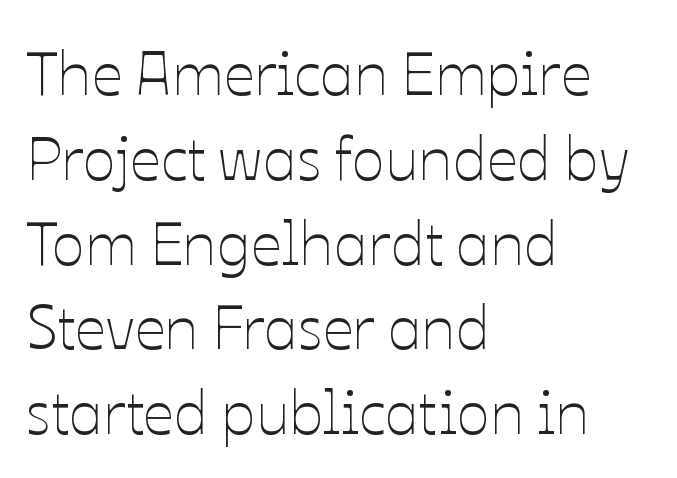
Q: Is the text bold? A: No.
Q: Is the text italic (slanted)? A: No, it is upright.
Q: Is the text underlined? A: No.
Q: How is the paragraph aligned? A: Left-aligned.
Q: Is the spacing between letters normal or unusually wide? A: Normal.
Q: Is the spacing between lines tight, normal or loose? A: Normal.
Q: Width (condensed, normal, or wide)? A: Normal.
Q: Stroke contrast? A: Low.
Q: x-height? A: Medium.
Q: Monospaced? A: No.
